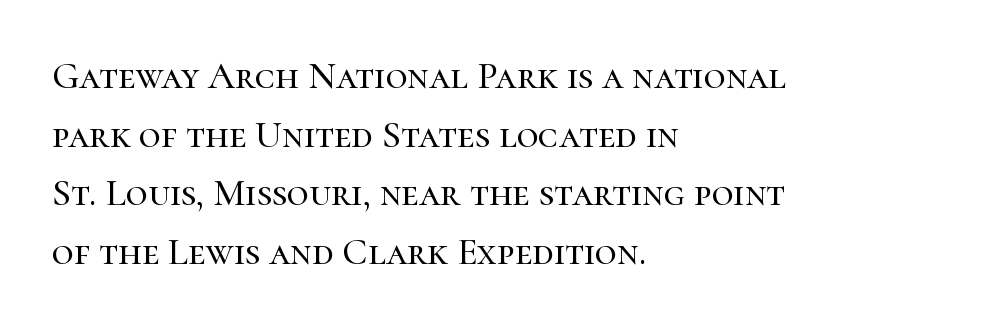
Typeset ragged right — the left edge is the straight one. A typesetter would call this zero additional tracking. The rows are spaced the way most documents space them. Any mark beneath the type? The region is blank. This sample has the flowing, uneven cadence of proportional lettering. The specimen reads as upright at a glance.
